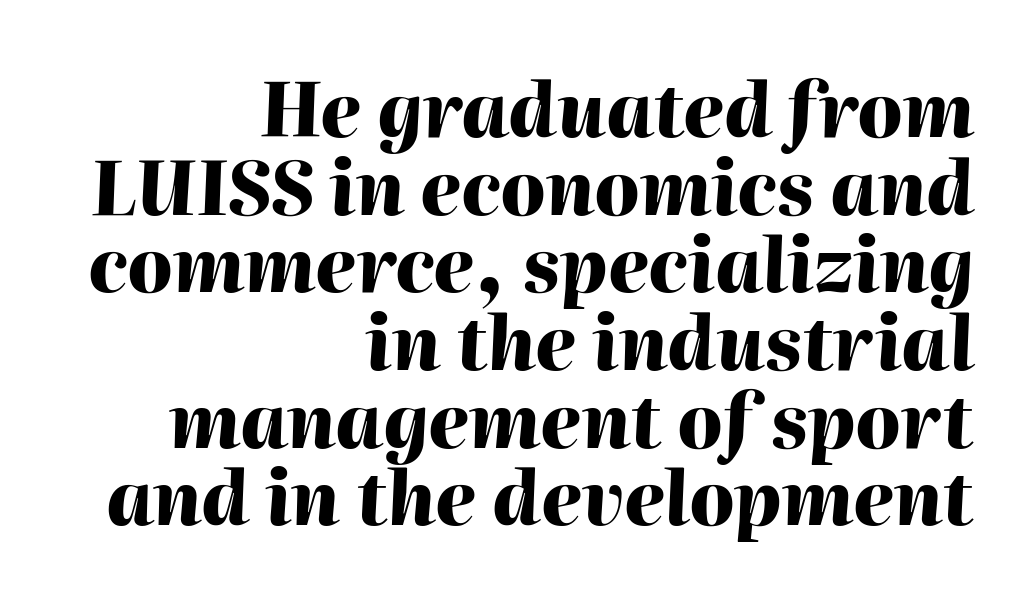
Strokes here are thick enough to call this a true bold. The letters advance in unequal steps, a hallmark of proportional type. Does the lettering tilt? It does — this is italic. Line endings align vertically; line beginnings do not. Is the letter spacing exaggerated? No — it looks like the ordinary default.
